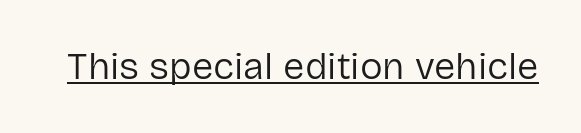
{"serif": "no", "italic": "no", "bold": "no", "weight": "regular", "width": "normal", "stroke_contrast": "low", "x_height": "medium", "monospaced": "no", "underline": "yes", "letter_spacing": "normal", "letter_spacing_em": 0.0, "glyph_px": 38}
